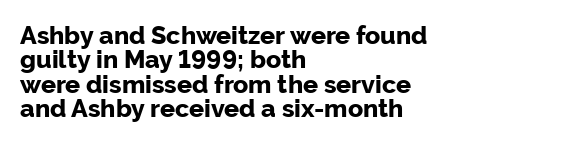
Q: Is the text bold? A: Yes.
Q: Is the text italic (slanted)? A: No, it is upright.
Q: Is the text underlined? A: No.
Q: How is the paragraph aligned? A: Left-aligned.
Q: Is the spacing between letters normal or unusually wide? A: Normal.
Q: Is the spacing between lines tight, normal or loose? A: Tight.
